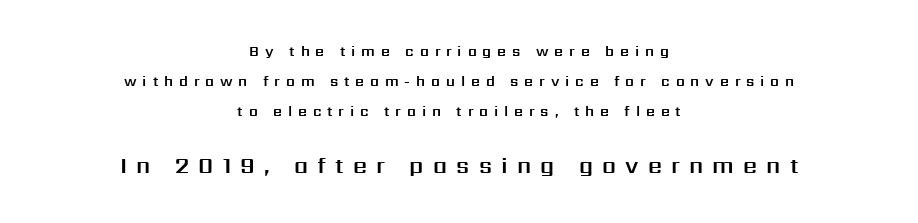
The image shows 22 px text type, upright; set centered, loose line spacing (2.16x), unusually wide letter spacing (+0.42 em), not underlined; the second (bottom) block is 1.57x larger.
